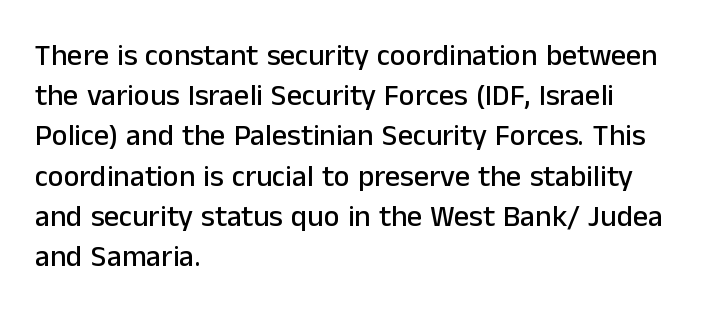
{"serif": "no", "italic": "no", "width": "normal", "stroke_contrast": "low", "x_height": "medium", "monospaced": "no", "underline": "no", "align": "left", "line_spacing": "normal", "line_spacing_ratio": 1.34, "letter_spacing": "normal", "letter_spacing_em": 0.0, "glyph_px": 30}
